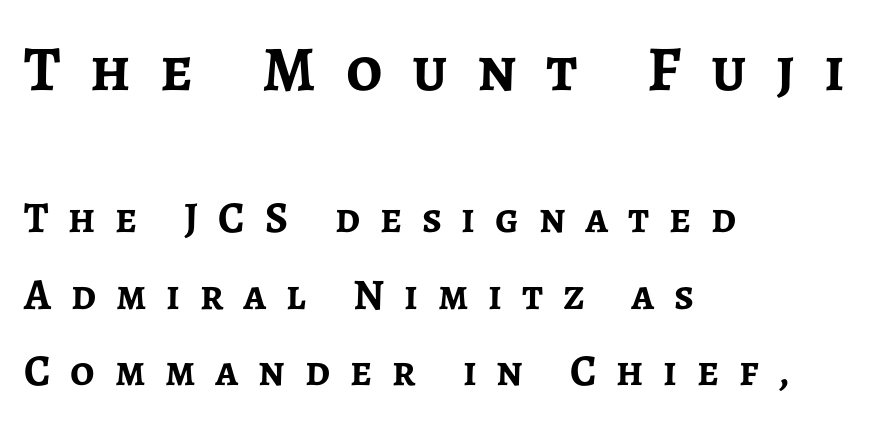
The image shows 64 px semibold sans-serif type, upright; set left-aligned, line spacing 1.77x, unusually wide letter spacing (+0.46 em), not underlined; the first (top) block is 1.49x larger; low stroke contrast and a medium x-height.
